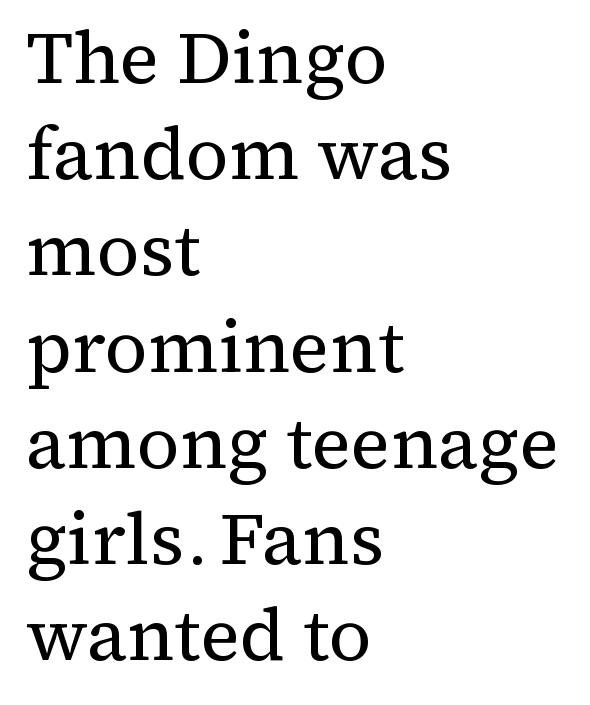
Q: Is the text bold? A: No.
Q: Is the text italic (slanted)? A: No, it is upright.
Q: Is the typeface a serif or a sans-serif typeface? A: Serif.
Q: Is the text underlined? A: No.
Q: How is the paragraph aligned? A: Left-aligned.
Q: Is the spacing between letters normal or unusually wide? A: Normal.
Q: Is the spacing between lines tight, normal or loose? A: Normal.
Q: Width (condensed, normal, or wide)? A: Normal.
Q: Stroke contrast? A: Medium.
Q: x-height? A: Medium.
Q: Monospaced? A: No.
